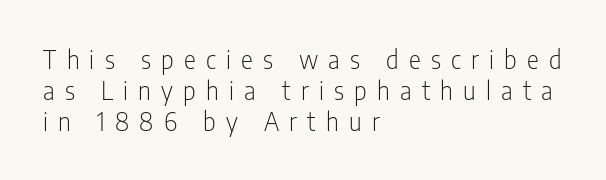
{"italic": "no", "bold": "no", "underline": "no", "align": "left", "line_spacing_ratio": 1.24, "letter_spacing": "wide", "letter_spacing_em": 0.41, "glyph_px": 25}
